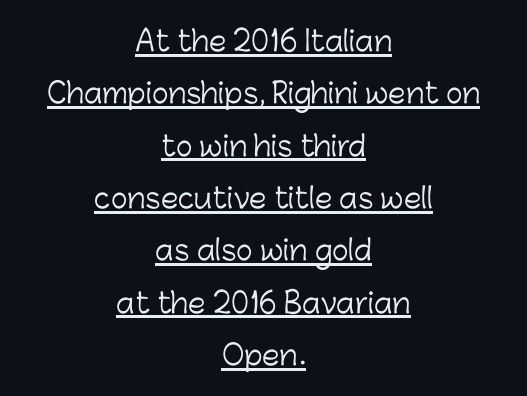
Q: Is the text bold? A: No.
Q: Is the text italic (slanted)? A: No, it is upright.
Q: Is the typeface a serif or a sans-serif typeface? A: Sans-serif.
Q: Is the text underlined? A: Yes.
Q: How is the paragraph aligned? A: Centered.
Q: Is the spacing between letters normal or unusually wide? A: Normal.
Q: Width (condensed, normal, or wide)? A: Normal.
Q: Stroke contrast? A: Low.
Q: x-height? A: Medium.
Q: Monospaced? A: No.
